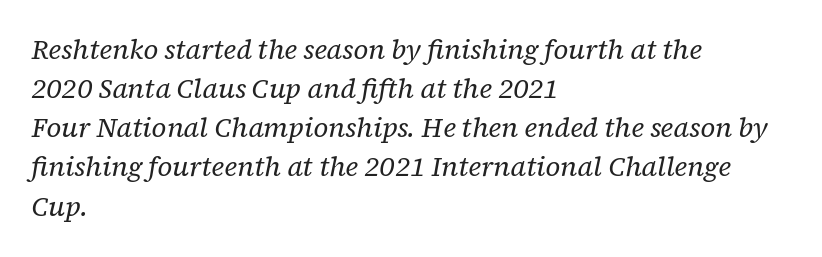
{"italic": "yes", "lean": "right", "slant_degrees": 12, "bold": "no", "underline": "no", "align": "left", "line_spacing": "normal", "line_spacing_ratio": 1.45, "letter_spacing": "normal", "letter_spacing_em": 0.0, "glyph_px": 27}
